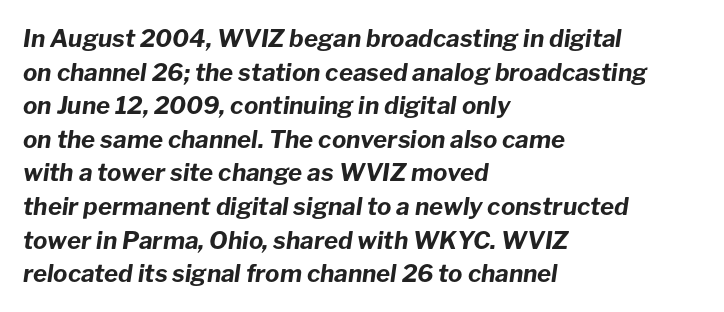
This sample uses plain, unmodified letter spacing. This rendering uses left alignment, leaving the right contour irregular. Decoration check: the copy has no underline. This sample keeps an unexceptional amount of space between lines.
